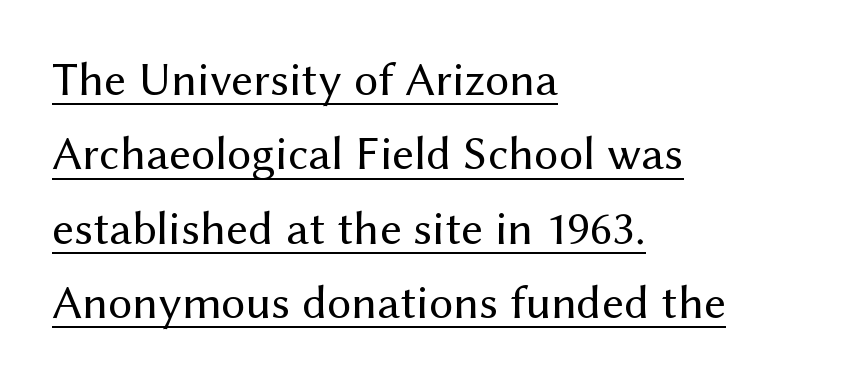
The image shows 48 px regular-weight sans-serif type, upright; set left-aligned, normal line spacing (1.55x), normal letter spacing, underlined; medium stroke contrast and a medium x-height.
